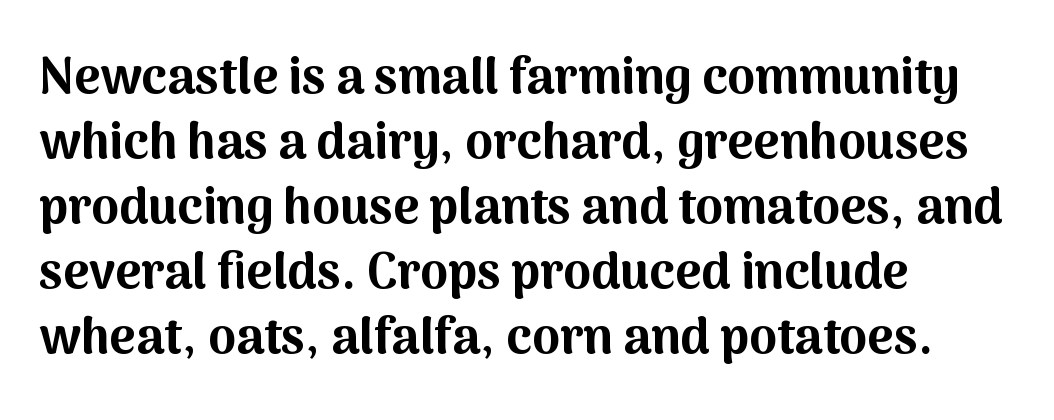
The image shows 50 px bold sans-serif type, upright; set left-aligned, normal line spacing (1.3x), normal letter spacing, not underlined; medium stroke contrast and a medium x-height.
